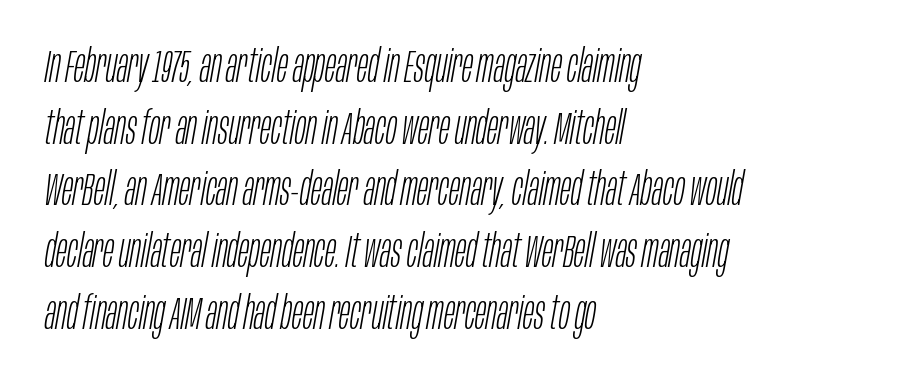
{"italic": "yes", "lean": "right", "slant_degrees": 10, "bold": "no", "weight": "light", "width": "condensed", "stroke_contrast": "low", "x_height": "large", "monospaced": "no", "underline": "no", "align": "left", "line_spacing": "normal", "line_spacing_ratio": 1.34, "letter_spacing": "normal", "letter_spacing_em": 0.0, "glyph_px": 46}
